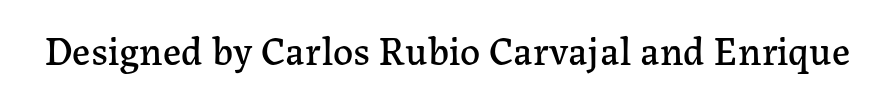
{"serif": "yes", "italic": "no", "width": "normal", "stroke_contrast": "low", "x_height": "medium", "monospaced": "no", "underline": "no", "letter_spacing": "normal", "letter_spacing_em": 0.0, "glyph_px": 40}
